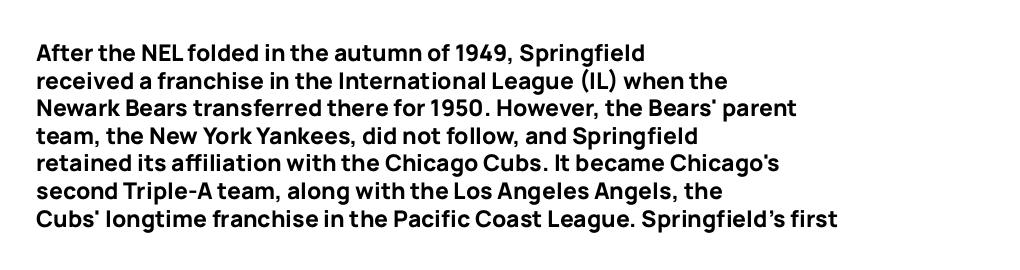
The image shows 23 px bold type, upright; set left-aligned, line spacing 1.2x, normal letter spacing, not underlined.
